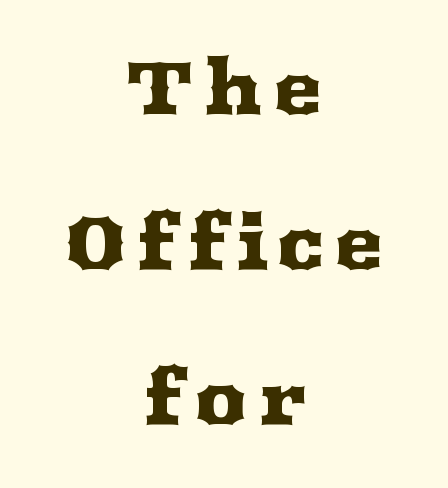
The words here are not underlined. Vertically, the passage feels expansive, rows floating well apart. Do the characters align in a grid? No, the font is proportional. The font's upright variant was chosen for this text. Little horizontal feet cap the strokes, marking this as serif type.
